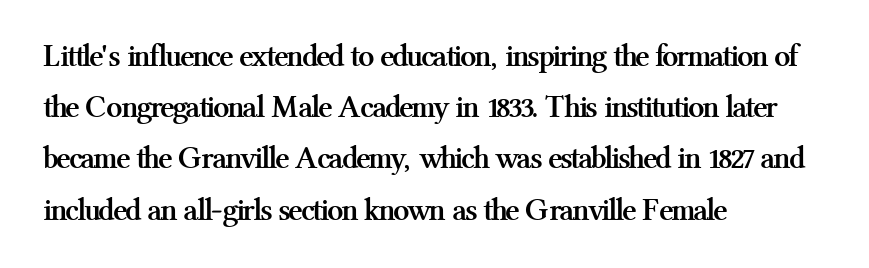
The image shows 32 px semibold serif type, upright; set left-aligned, normal line spacing (1.6x), normal letter spacing, not underlined; medium stroke contrast and a medium x-height.
